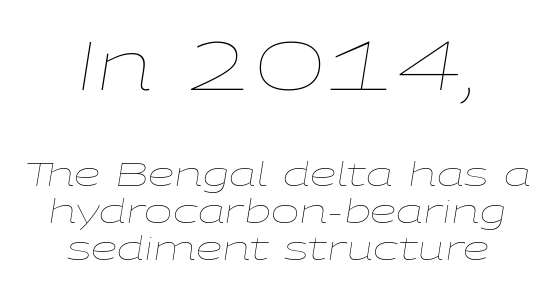
Q: Is the text bold? A: No.
Q: Is the text italic (slanted)? A: Yes, it leans right by about 9 degrees.
Q: Is the text underlined? A: No.
Q: How is the paragraph aligned? A: Centered.
Q: Is the spacing between letters normal or unusually wide? A: Normal.
Q: Is the spacing between lines tight, normal or loose? A: Tight.
Q: Which block of text is set in a larger size, the first (top) or the second (bottom)? A: The first (top) one.
Q: Width (condensed, normal, or wide)? A: Wide.
Q: Stroke contrast? A: Low.
Q: x-height? A: Medium.
Q: Monospaced? A: No.
